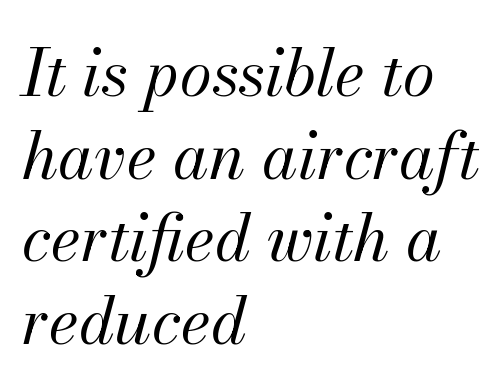
Q: Is the text bold? A: No.
Q: Is the text italic (slanted)? A: Yes, it leans right by about 13 degrees.
Q: Is the text underlined? A: No.
Q: How is the paragraph aligned? A: Left-aligned.
Q: Is the spacing between letters normal or unusually wide? A: Normal.
Q: Is the spacing between lines tight, normal or loose? A: Normal.
Q: Width (condensed, normal, or wide)? A: Normal.
Q: Stroke contrast? A: Medium.
Q: x-height? A: Small.
Q: Monospaced? A: No.
